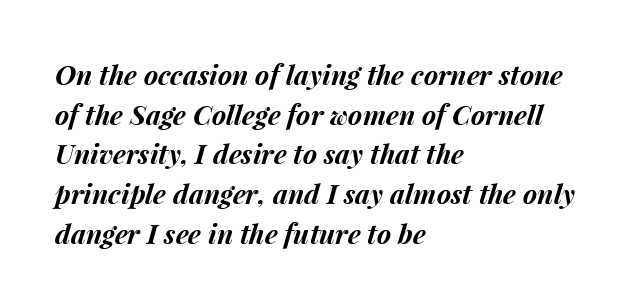
Q: Is the text bold? A: Yes.
Q: Is the text italic (slanted)? A: Yes, it leans right by about 15 degrees.
Q: Is the text underlined? A: No.
Q: How is the paragraph aligned? A: Left-aligned.
Q: Is the spacing between letters normal or unusually wide? A: Normal.
Q: Is the spacing between lines tight, normal or loose? A: Normal.
